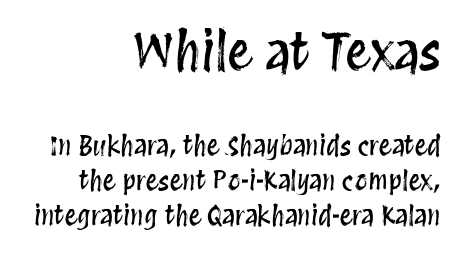
Horizontally, the lines are justified to the trailing edge only. The letterforms sit shoulder to shoulder at normal distance. A typesetter would call this proportional, since set widths differ per character. Style check: upright. Block one is the big one; block two sits smaller underneath. Bare-footed words on every line.
